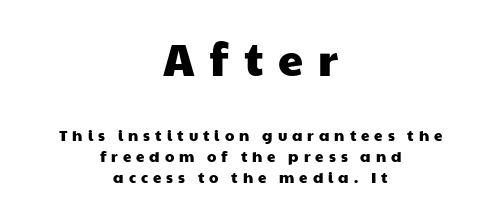
The image shows 45 px wide sans-serif type; set centered, normal line spacing (1.4x), unusually wide letter spacing (+0.33 em), not underlined; the first (top) block is 3.0x larger; low stroke contrast and a medium x-height.
